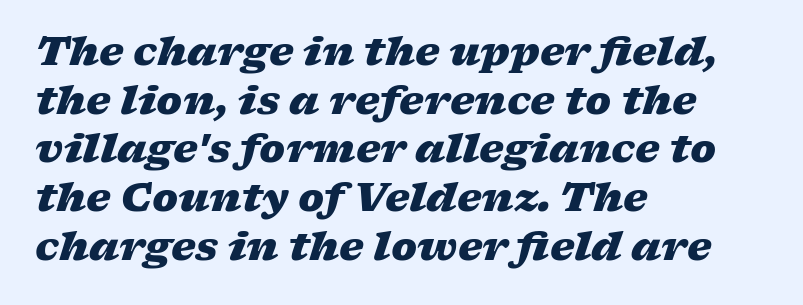
Q: Is the text bold? A: Yes.
Q: Is the text italic (slanted)? A: Yes, it leans right by about 17 degrees.
Q: Is the text underlined? A: No.
Q: How is the paragraph aligned? A: Left-aligned.
Q: Is the spacing between letters normal or unusually wide? A: Normal.
Q: Is the spacing between lines tight, normal or loose? A: Normal.
Q: Width (condensed, normal, or wide)? A: Wide.
Q: Stroke contrast? A: Low.
Q: x-height? A: Medium.
Q: Monospaced? A: No.
